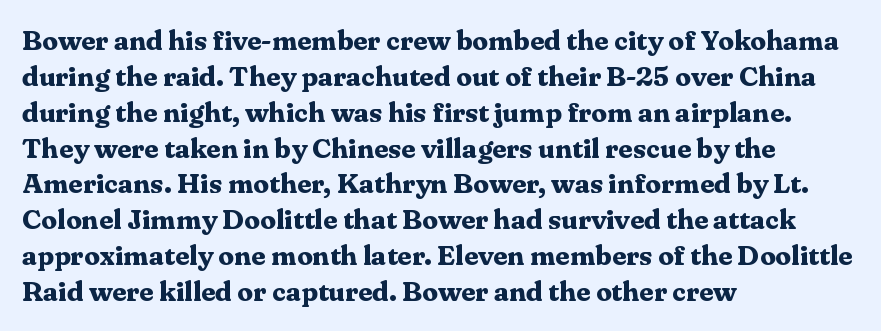
Q: Is the text bold? A: Yes.
Q: Is the text italic (slanted)? A: No, it is upright.
Q: Is the typeface a serif or a sans-serif typeface? A: Serif.
Q: Is the text underlined? A: No.
Q: How is the paragraph aligned? A: Left-aligned.
Q: Is the spacing between letters normal or unusually wide? A: Normal.
Q: Is the spacing between lines tight, normal or loose? A: Normal.
Q: Width (condensed, normal, or wide)? A: Normal.
Q: Stroke contrast? A: Medium.
Q: x-height? A: Medium.
Q: Monospaced? A: No.
